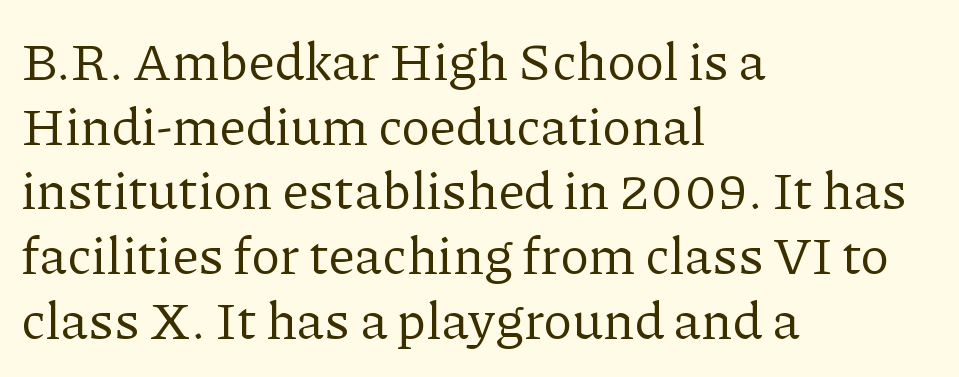
The image shows 53 px regular-weight serif type, upright; set left-aligned, line spacing 1.22x, normal letter spacing, not underlined; low stroke contrast and a medium x-height.
